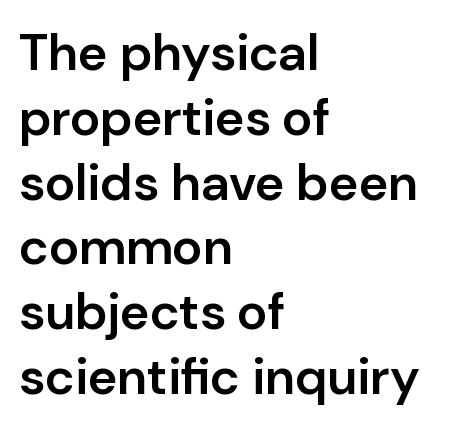
{"serif": "no", "italic": "no", "bold": "semi", "weight": "semibold", "width": "normal", "stroke_contrast": "low", "x_height": "medium", "monospaced": "no", "underline": "no", "align": "left", "line_spacing": "normal", "line_spacing_ratio": 1.27, "letter_spacing": "normal", "letter_spacing_em": 0.0, "glyph_px": 51}
